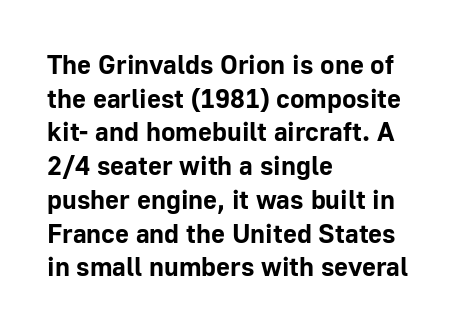
Its strokes are broad and dark, the hallmark of bold type. It's the straight-up-and-down kind of type. Regular leading. Caption: standard tracking, unaltered.
